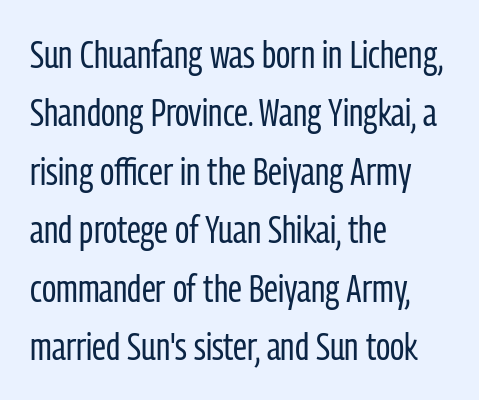
{"serif": "no", "italic": "no", "bold": "no", "weight": "regular", "width": "condensed", "stroke_contrast": "low", "x_height": "medium", "monospaced": "no", "underline": "no", "align": "left", "line_spacing": "normal", "line_spacing_ratio": 1.5, "letter_spacing": "normal", "letter_spacing_em": 0.0, "glyph_px": 39}
